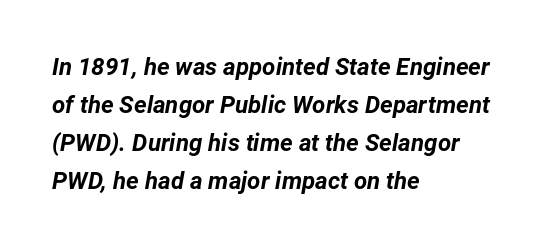
The typography opts for an oblique posture over an upright one. Nobody touched the tracking dial on this one. I'd describe the lettering as bold — thick and assertive. How would I describe the line gaps? Plain and ordinary. Anything drawn beneath the words? Only blank space.
